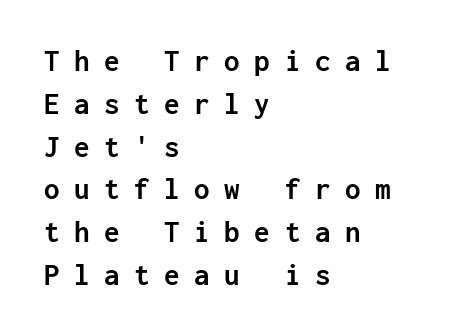
{"serif": "no", "italic": "no", "bold": "yes", "weight": "semibold", "width": "normal", "stroke_contrast": "low", "x_height": "medium", "monospaced": "yes", "underline": "no", "align": "left", "line_spacing": "normal", "line_spacing_ratio": 1.38, "letter_spacing": "wide", "letter_spacing_em": 0.47, "glyph_px": 31}
